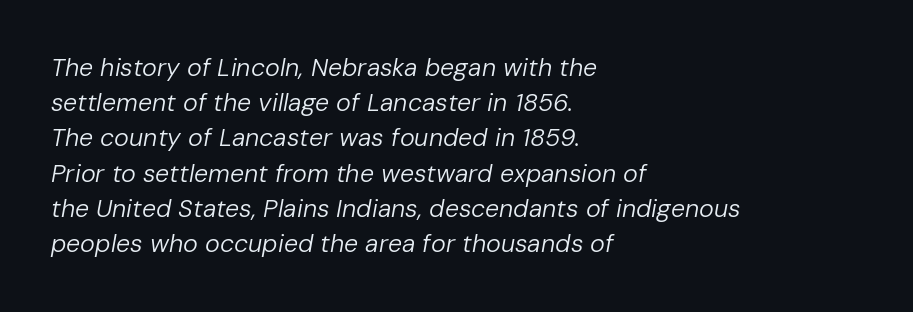
Q: Is the text bold? A: No.
Q: Is the text italic (slanted)? A: Yes, it leans right by about 10 degrees.
Q: Is the text underlined? A: No.
Q: How is the paragraph aligned? A: Left-aligned.
Q: Is the spacing between letters normal or unusually wide? A: Normal.
Q: Is the spacing between lines tight, normal or loose? A: Normal.
